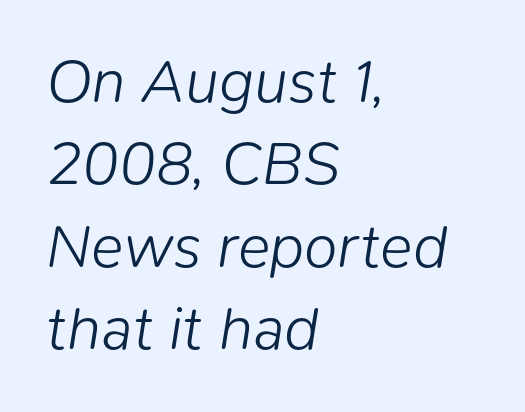
The rows are spaced the way most documents space them. Horizontal alignment here is leftward, the default for most running prose. Weight: not bold — regular or lighter. Any mark beneath the type? The region is blank. Every character sits at an angle, as italics do. Default kerning and tracking; the words read as compact shapes.
